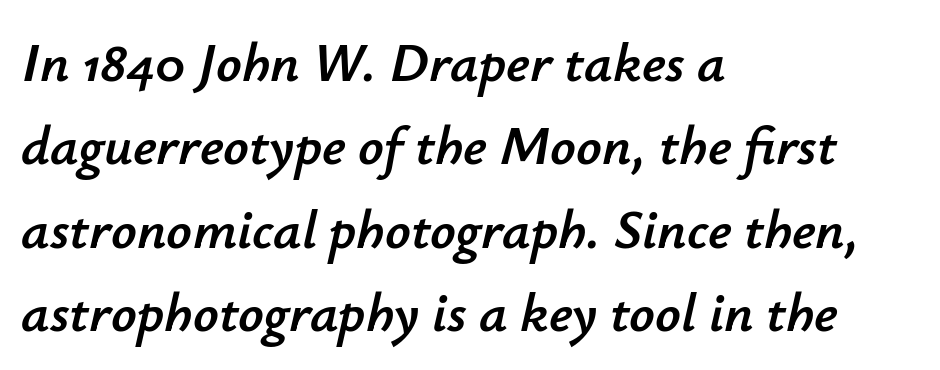
The space directly below the letters is spotless. The rows are spaced the way most documents space them. Tracking here is standard; glyphs follow each other at the usual distance. Short and long lines alike share a common starting point at left. The passage shown leans; its letterforms are oblique. A typesetter would call this proportional, since set widths differ per character.
